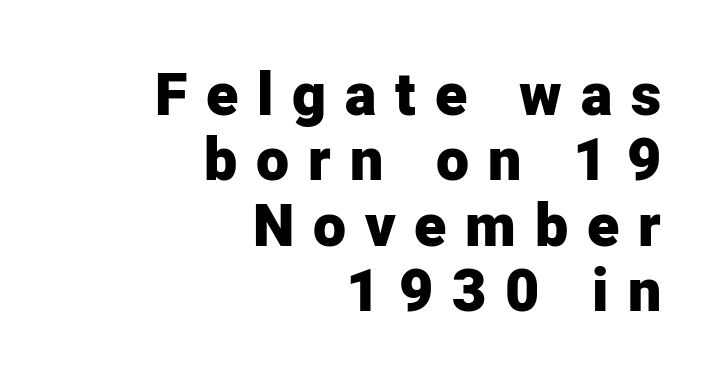
How heavy is the stroke? Heavy — this is a bold. Between one letter and the next there's a generous, obvious gap. No word sits above an underline. Horizontal bands of white between lines are thin slivers. Is this a fixed-width face? No — the glyphs have proportional, varying widths.
